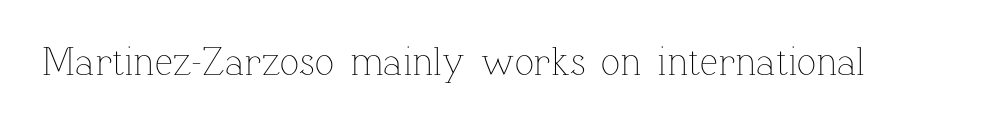
Q: Is the text bold? A: No.
Q: Is the text italic (slanted)? A: No, it is upright.
Q: Is the text underlined? A: No.
Q: Is the spacing between letters normal or unusually wide? A: Normal.
Q: Width (condensed, normal, or wide)? A: Normal.
Q: Stroke contrast? A: Low.
Q: x-height? A: Medium.
Q: Monospaced? A: No.
